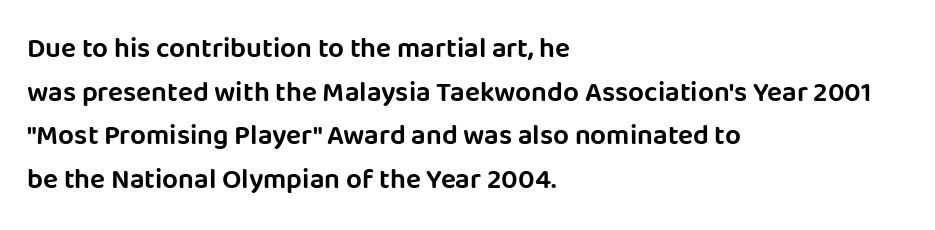
The image shows 28 px sans-serif type, upright; set left-aligned, normal line spacing (1.56x), normal letter spacing, not underlined; low stroke contrast and a large x-height.
